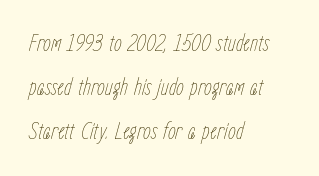
Q: Is the text bold? A: No.
Q: Is the text italic (slanted)? A: Yes, it leans right by about 15 degrees.
Q: Is the text underlined? A: No.
Q: How is the paragraph aligned? A: Left-aligned.
Q: Is the spacing between letters normal or unusually wide? A: Normal.
